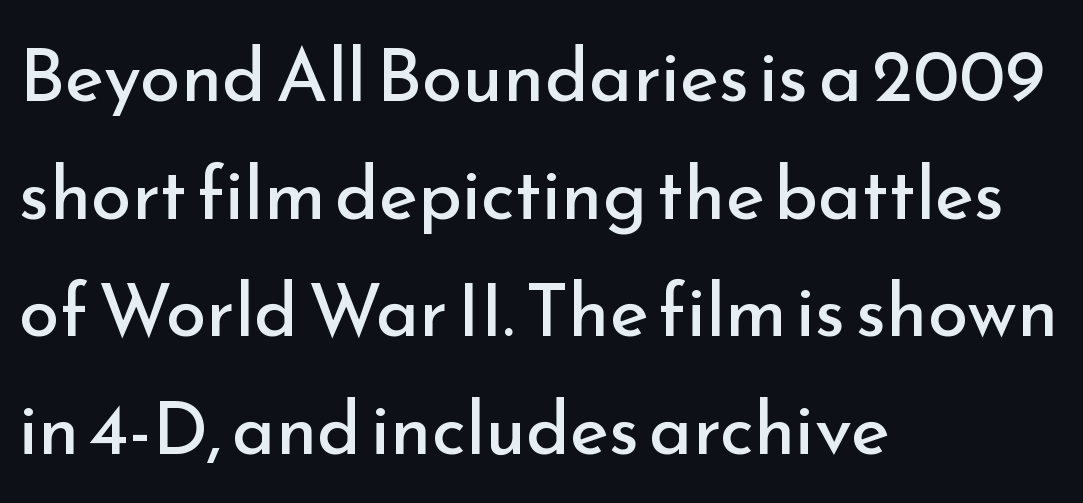
The image shows 74 px regular-weight sans-serif type, upright; set left-aligned, normal line spacing (1.59x), normal letter spacing, not underlined; low stroke contrast and a small x-height.
